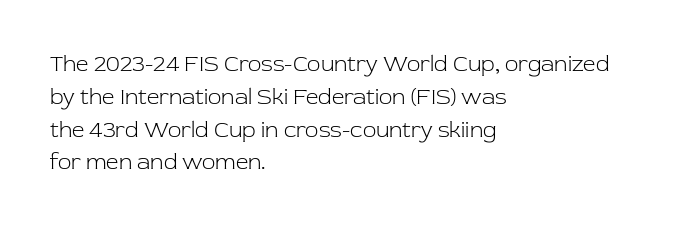
The image shows 22 px text type, upright; set left-aligned, normal line spacing (1.49x), normal letter spacing, not underlined.
